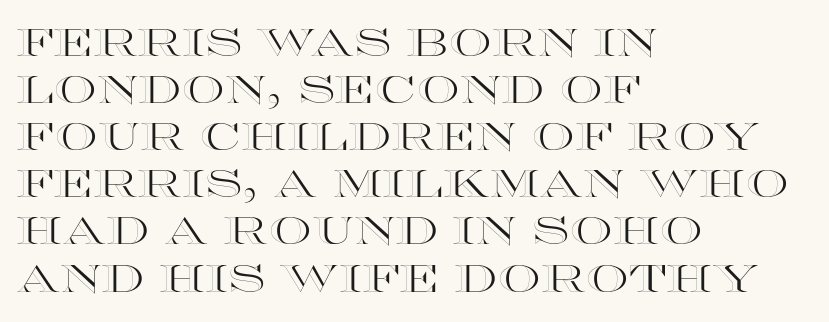
The image shows 38 px wide type, upright; set left-aligned, line spacing 1.24x, normal letter spacing, not underlined; a large x-height.
